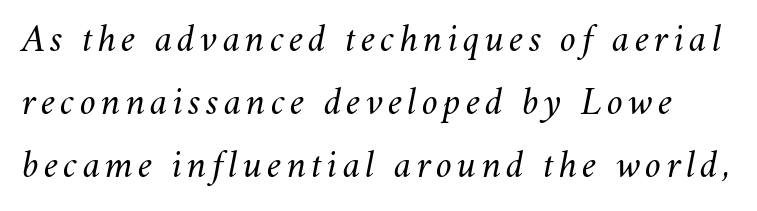
{"italic": "yes", "lean": "right", "slant_degrees": 11, "bold": "no", "weight": "regular", "width": "normal", "stroke_contrast": "medium", "x_height": "small", "monospaced": "no", "underline": "no", "line_spacing": "normal", "line_spacing_ratio": 1.62, "glyph_px": 39}
